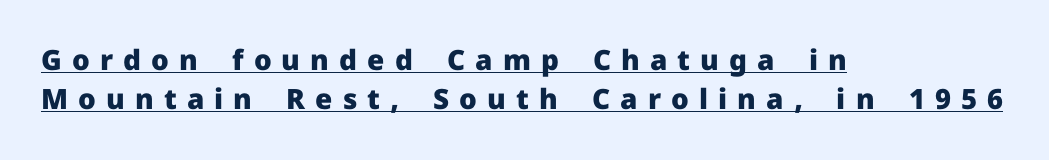
Q: Is the text bold? A: Yes.
Q: Is the text italic (slanted)? A: No, it is upright.
Q: Is the typeface a serif or a sans-serif typeface? A: Sans-serif.
Q: Is the text underlined? A: Yes.
Q: How is the paragraph aligned? A: Left-aligned.
Q: Is the spacing between letters normal or unusually wide? A: Unusually wide.
Q: Is the spacing between lines tight, normal or loose? A: Normal.
Q: Width (condensed, normal, or wide)? A: Normal.
Q: Stroke contrast? A: Low.
Q: x-height? A: Medium.
Q: Monospaced? A: No.
